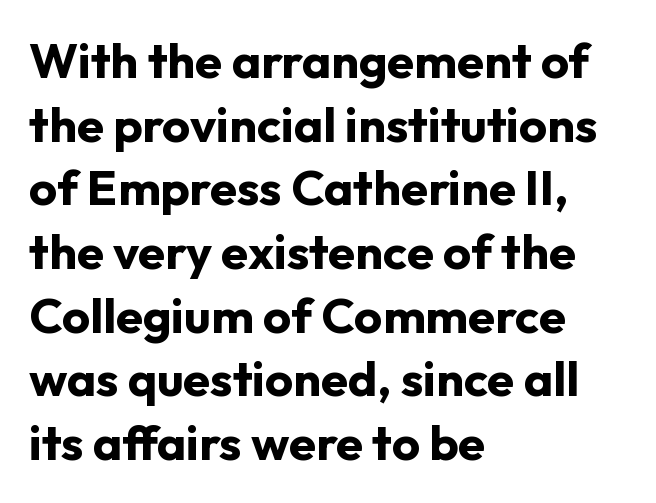
{"serif": "no", "italic": "no", "bold": "yes", "weight": "bold", "width": "normal", "stroke_contrast": "low", "x_height": "medium", "monospaced": "no", "underline": "no", "align": "left", "line_spacing": "normal", "line_spacing_ratio": 1.3, "letter_spacing": "normal", "letter_spacing_em": 0.0, "glyph_px": 49}
